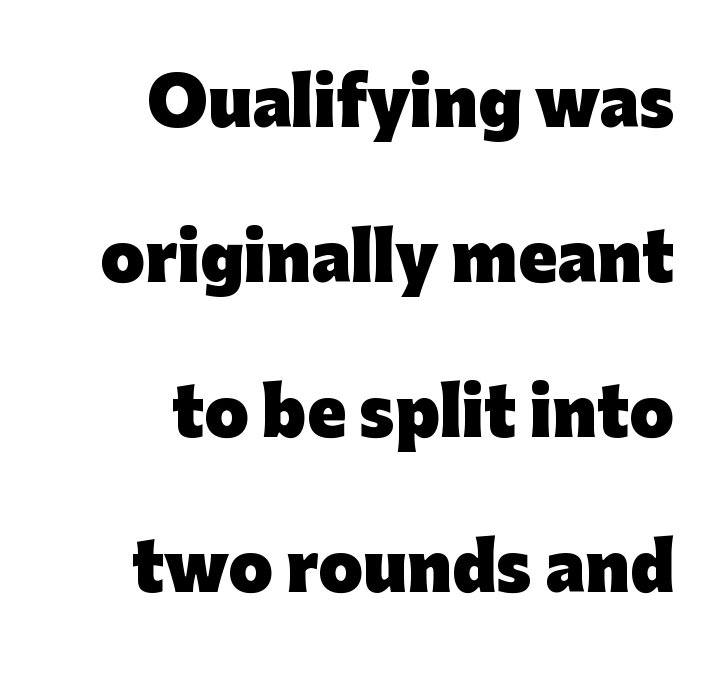
The image shows 64 px heavy sans-serif type, upright; set right-aligned, loose line spacing (2.42x), normal letter spacing, not underlined; low stroke contrast and a medium x-height.
